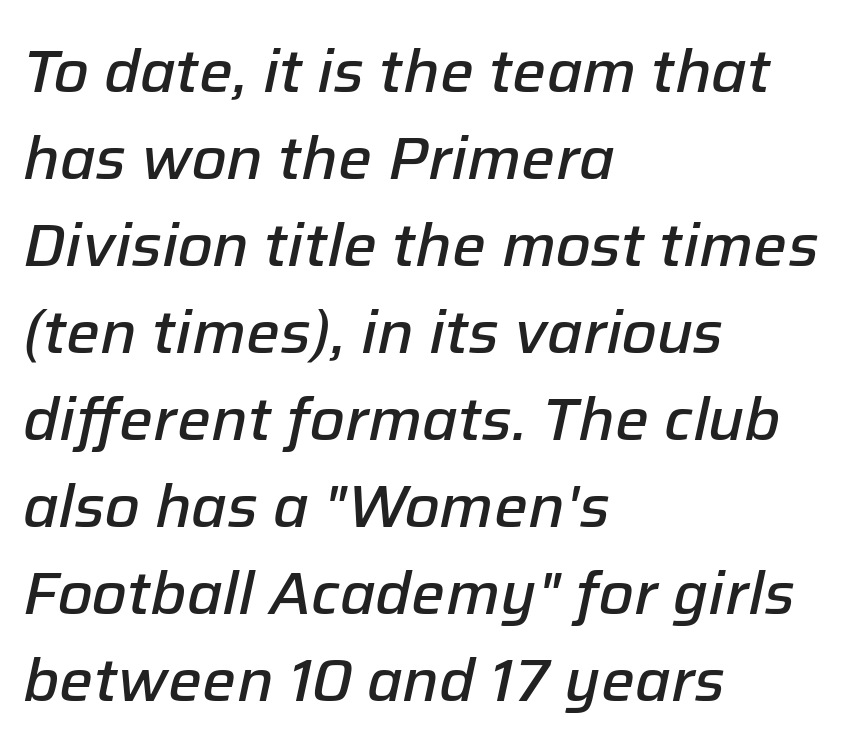
Caption: semibold face, moderately heavy strokes. The rendering keeps characters at their native spacing. Decoration check: the copy has no underline. You could not count columns in this text — the font is proportionally spaced.
